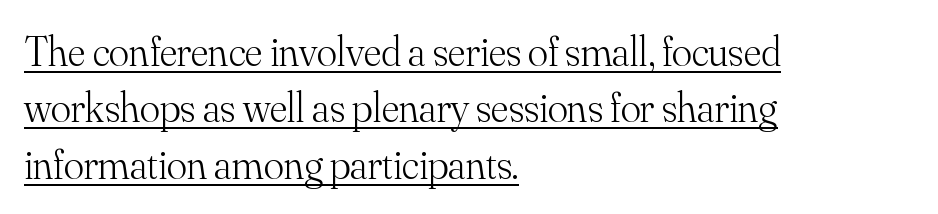
The lines in this sample share a left origin and differ only in where they stop. This sample uses a serif face. This rendering leaves character spacing at its baseline value. Compared with a typical body face, this is equally light or lighter still.
